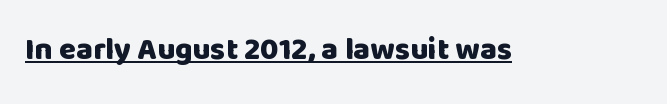
{"serif": "no", "italic": "no", "bold": "yes", "weight": "heavy", "width": "normal", "stroke_contrast": "low", "x_height": "large", "monospaced": "no", "underline": "yes", "letter_spacing": "normal", "letter_spacing_em": 0.0, "glyph_px": 31}
